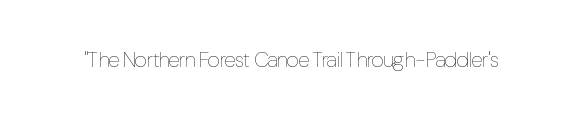
{"italic": "no", "bold": "no", "underline": "no", "letter_spacing": "normal", "letter_spacing_em": 0.0, "glyph_px": 21}
